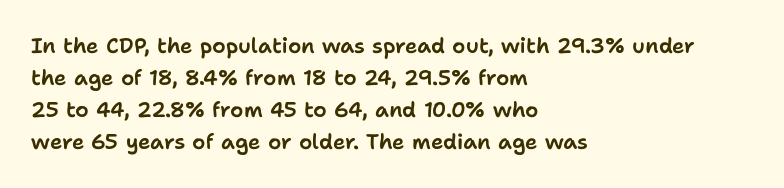
Q: Is the text italic (slanted)? A: No, it is upright.
Q: Is the text underlined? A: No.
Q: How is the paragraph aligned? A: Left-aligned.
Q: Is the spacing between letters normal or unusually wide? A: Normal.
Q: Is the spacing between lines tight, normal or loose? A: Normal.
